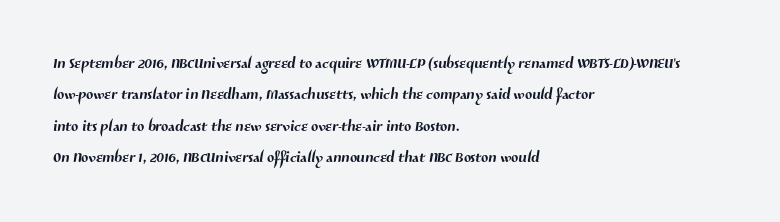
{"underline": "no", "align": "left", "line_spacing": "normal", "line_spacing_ratio": 1.49, "letter_spacing": "normal", "letter_spacing_em": 0.0, "glyph_px": 21}
